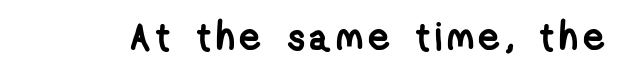
{"serif": "no", "bold": "yes", "weight": "semibold", "width": "condensed", "stroke_contrast": "low", "x_height": "medium", "monospaced": "no", "underline": "no", "glyph_px": 38}
